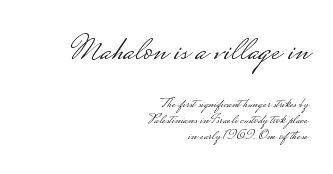
{"serif": "no", "bold": "no", "weight": "light", "width": "wide", "stroke_contrast": "low", "monospaced": "no", "underline": "no", "align": "right", "line_spacing": "tight", "line_spacing_ratio": 1.05, "letter_spacing": "normal", "letter_spacing_em": 0.0, "larger_block": "first", "size_ratio": 2.47, "glyph_px": 37}
